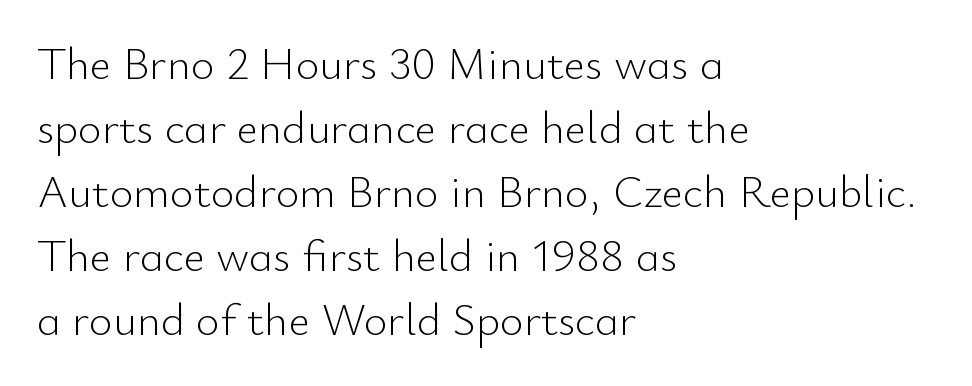
Q: Is the text bold? A: No.
Q: Is the text italic (slanted)? A: No, it is upright.
Q: Is the typeface a serif or a sans-serif typeface? A: Sans-serif.
Q: Is the text underlined? A: No.
Q: How is the paragraph aligned? A: Left-aligned.
Q: Is the spacing between letters normal or unusually wide? A: Normal.
Q: Is the spacing between lines tight, normal or loose? A: Normal.
Q: Width (condensed, normal, or wide)? A: Normal.
Q: Stroke contrast? A: Low.
Q: x-height? A: Small.
Q: Monospaced? A: No.
